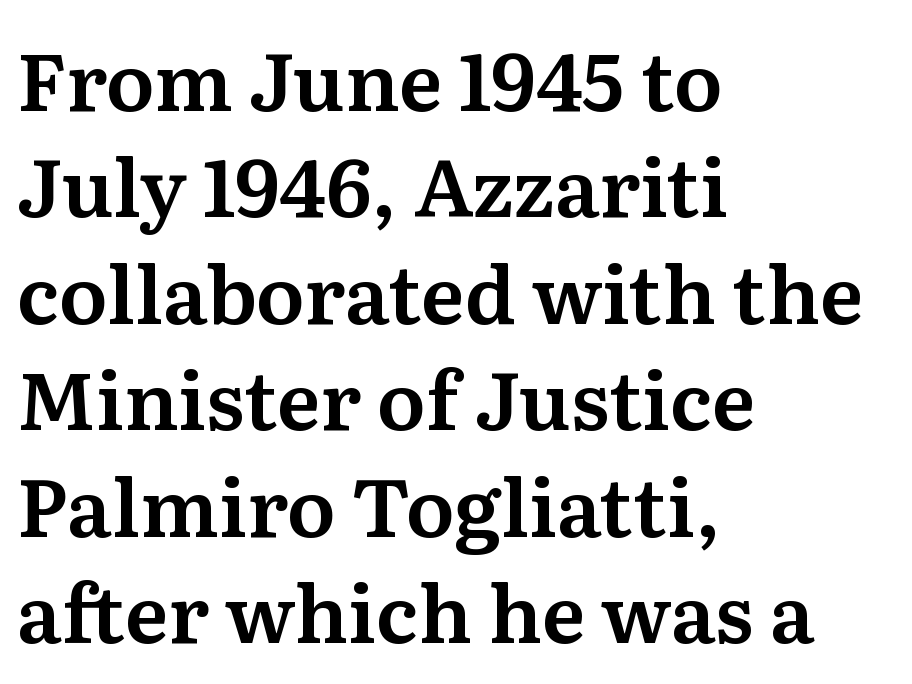
Q: Is the text italic (slanted)? A: No, it is upright.
Q: Is the typeface a serif or a sans-serif typeface? A: Serif.
Q: Is the text underlined? A: No.
Q: How is the paragraph aligned? A: Left-aligned.
Q: Is the spacing between letters normal or unusually wide? A: Normal.
Q: Is the spacing between lines tight, normal or loose? A: Normal.
Q: Width (condensed, normal, or wide)? A: Normal.
Q: Stroke contrast? A: Medium.
Q: x-height? A: Medium.
Q: Monospaced? A: No.
